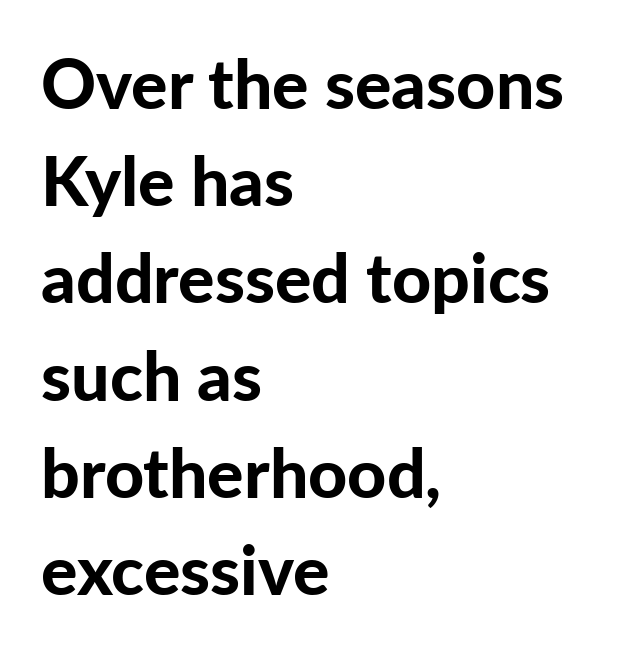
The image shows 68 px bold sans-serif type, upright; set left-aligned, normal line spacing (1.43x), normal letter spacing, not underlined; low stroke contrast and a medium x-height.
